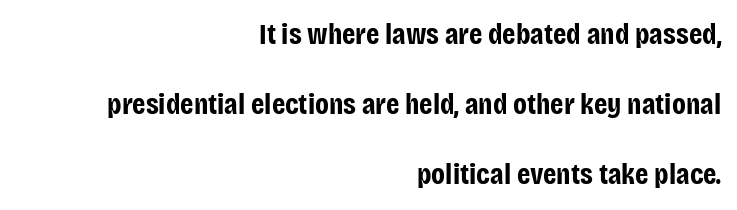
The image shows 30 px bold, condensed sans-serif type, upright; set right-aligned, loose line spacing (2.34x), normal letter spacing, not underlined; low stroke contrast and a large x-height.
